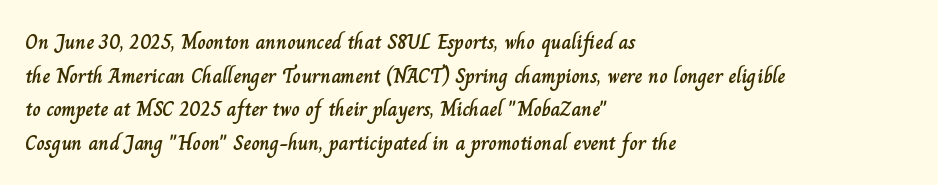
The image shows 21 px text type; set left-aligned, normal line spacing (1.6x), normal letter spacing, not underlined.
